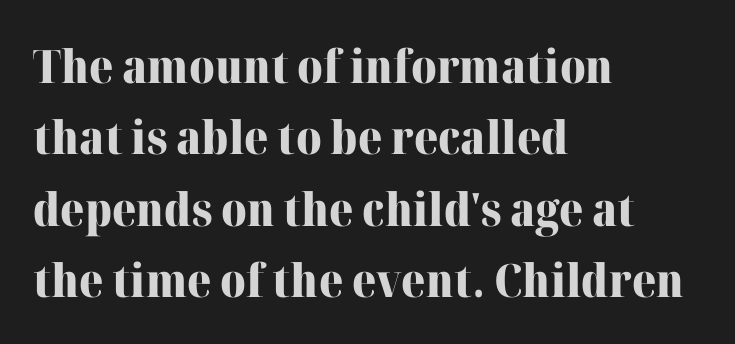
The lines are quadded left. Underlining? Definitely not there. Old-style or modern, the face here clearly has serifs. Each new line begins a customary step beneath the previous one. Nobody touched the tracking dial on this one. Students, this is bold: see how much ink each stroke carries.
